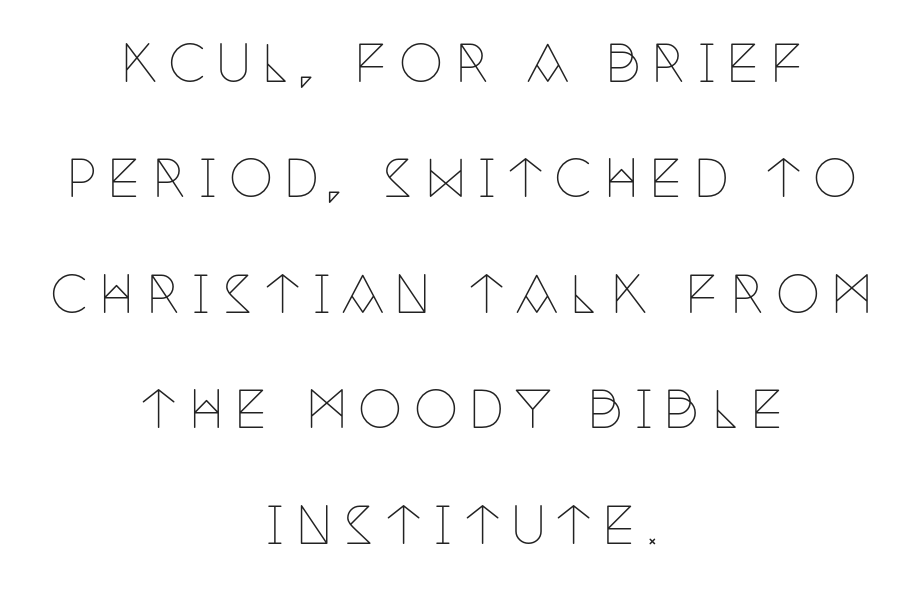
Q: Is the text bold? A: No.
Q: Is the text italic (slanted)? A: No, it is upright.
Q: Is the typeface a serif or a sans-serif typeface? A: Serif.
Q: Is the text underlined? A: No.
Q: How is the paragraph aligned? A: Centered.
Q: Is the spacing between letters normal or unusually wide? A: Unusually wide.
Q: Is the spacing between lines tight, normal or loose? A: Loose.
Q: Width (condensed, normal, or wide)? A: Condensed.
Q: Stroke contrast? A: Low.
Q: x-height? A: Large.
Q: Monospaced? A: No.
